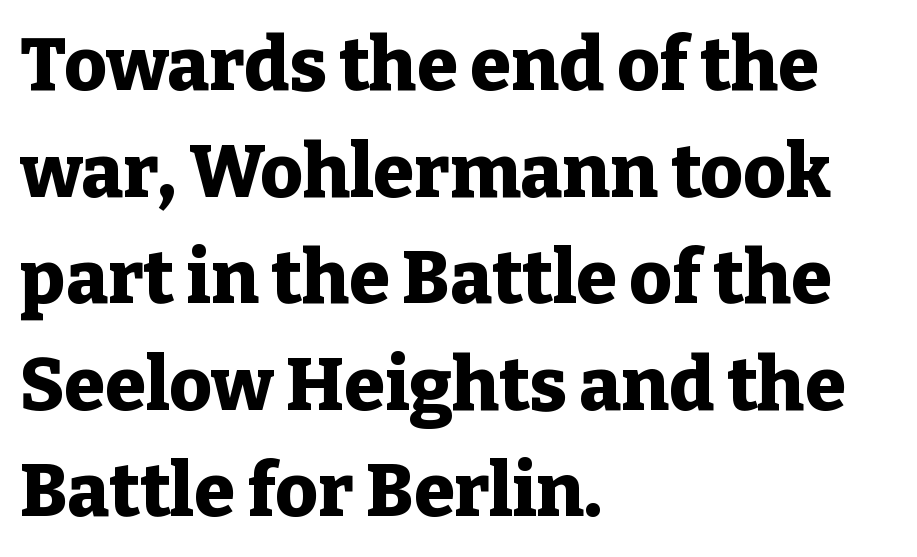
The image shows 74 px heavy serif type, upright; set left-aligned, normal line spacing (1.44x), normal letter spacing, not underlined; low stroke contrast and a medium x-height.
